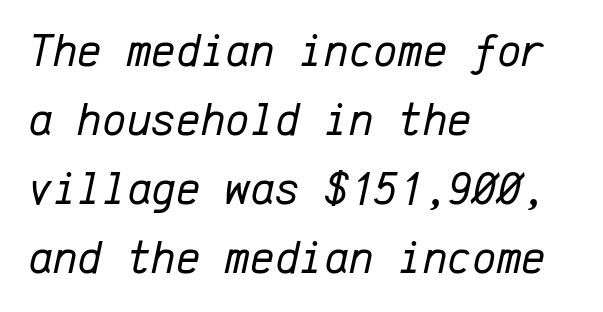
Compared with a centered layout, this one pins lines to the left instead. Decoration check: the copy has no underline. Quick note: interline space is typical. The face used here is rendered with its standard letterfit. The passage shown is typed in a monospace face where columns stay perfectly aligned.
